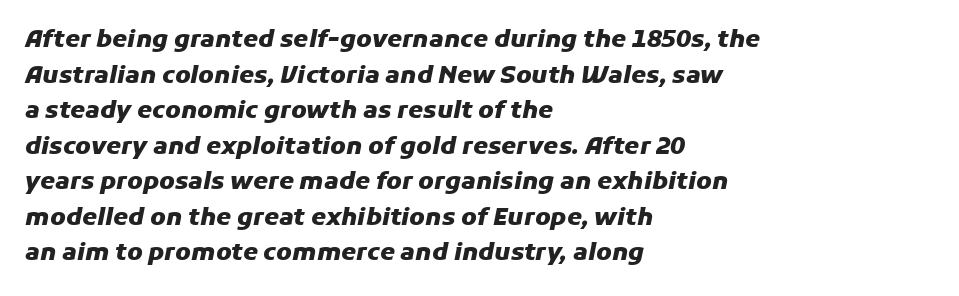
The image shows 24 px bold type, italic (leaning right); set left-aligned, normal line spacing (1.48x), normal letter spacing, not underlined.
